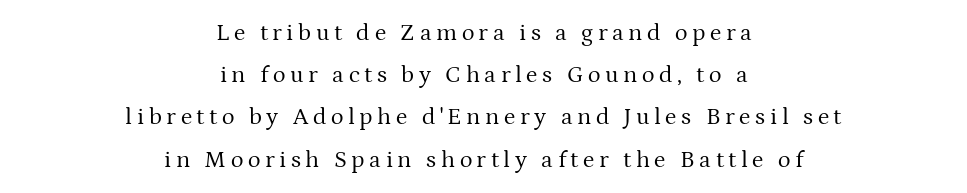
Each row of text sits above clean, open space. Bold? No — there's no thickening of the strokes. Do the letters lean? They stand straight. Layout note: lines centered.
